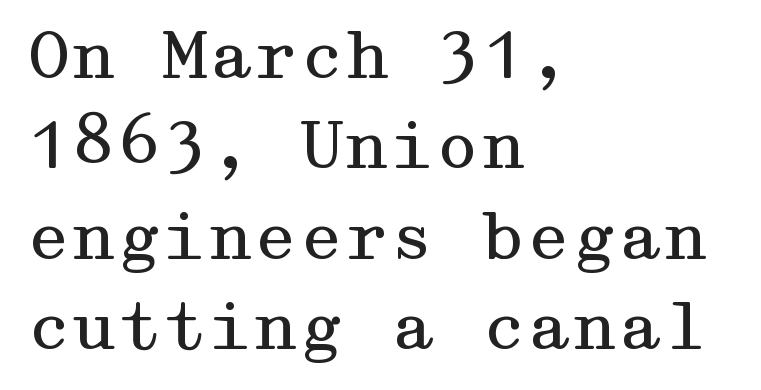
{"serif": "yes", "italic": "no", "bold": "no", "weight": "regular", "width": "wide", "stroke_contrast": "medium", "x_height": "medium", "underline": "no", "align": "left", "line_spacing": "normal", "line_spacing_ratio": 1.39, "letter_spacing": "normal", "letter_spacing_em": 0.0, "glyph_px": 65}
